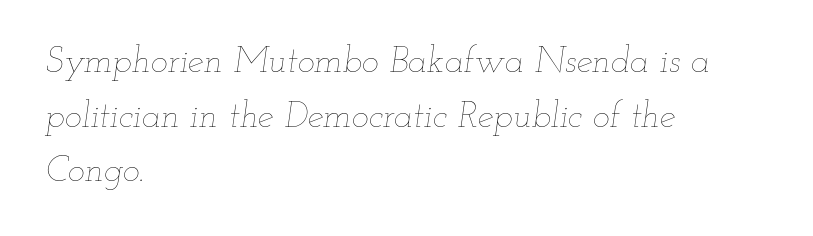
Think of a printed novel: that variable character pitch is what you see here. These lines stack with their left ends in a neat column. Only glyphs here, with clear space below each row. How would I describe the line gaps? Plain and ordinary. There's an unmistakable incline to the writing here. Caption: face not bold, strokes unweighted.
